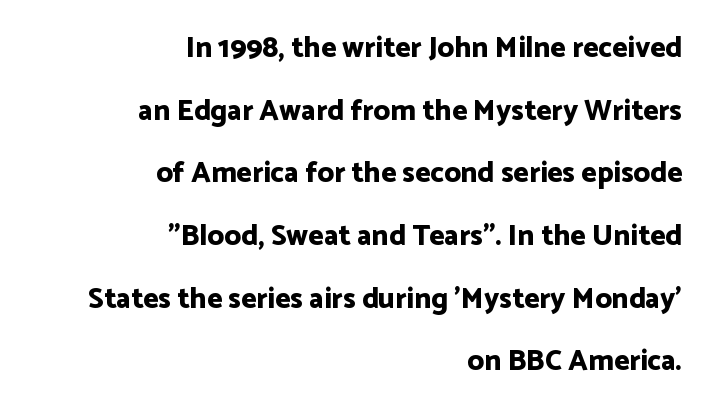
The image shows 29 px bold sans-serif type, upright; set right-aligned, loose line spacing (2.16x), normal letter spacing, not underlined; low stroke contrast and a medium x-height.
